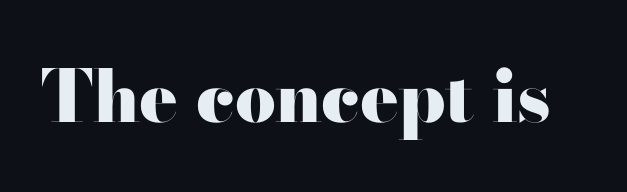
Q: Is the text bold? A: Yes.
Q: Is the text italic (slanted)? A: No, it is upright.
Q: Is the typeface a serif or a sans-serif typeface? A: Serif.
Q: Is the text underlined? A: No.
Q: Is the spacing between letters normal or unusually wide? A: Normal.
Q: Width (condensed, normal, or wide)? A: Wide.
Q: Stroke contrast? A: High.
Q: x-height? A: Small.
Q: Monospaced? A: No.
